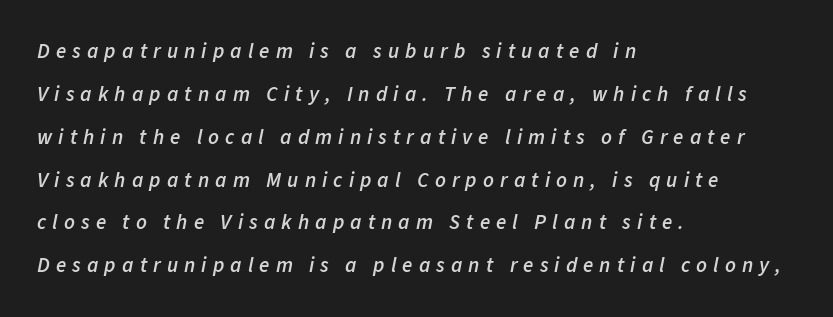
Q: Is the text bold? A: Semi-bold.
Q: Is the text italic (slanted)? A: Yes, it leans right by about 11 degrees.
Q: Is the text underlined? A: No.
Q: How is the paragraph aligned? A: Left-aligned.
Q: Is the spacing between letters normal or unusually wide? A: Unusually wide.
Q: Is the spacing between lines tight, normal or loose? A: Loose.
